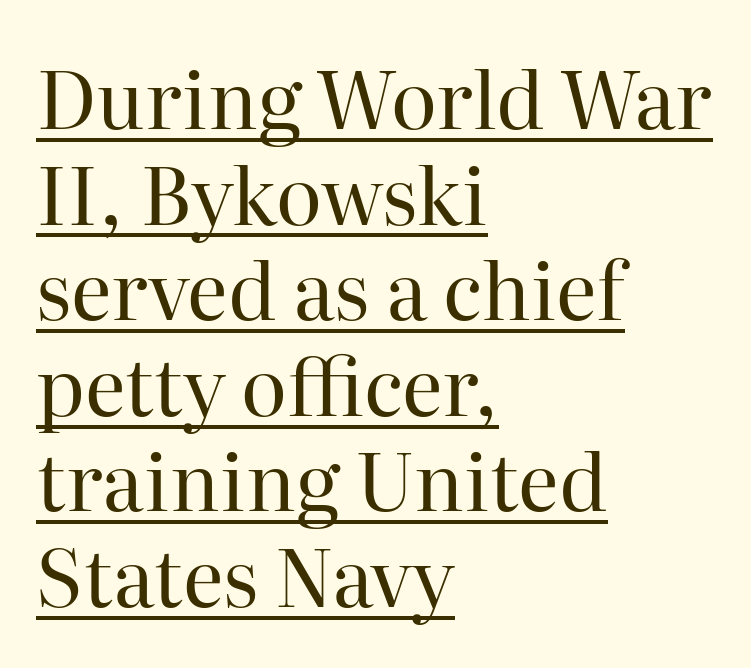
Q: Is the text bold? A: No.
Q: Is the text italic (slanted)? A: No, it is upright.
Q: Is the typeface a serif or a sans-serif typeface? A: Serif.
Q: Is the text underlined? A: Yes.
Q: How is the paragraph aligned? A: Left-aligned.
Q: Is the spacing between letters normal or unusually wide? A: Normal.
Q: Width (condensed, normal, or wide)? A: Normal.
Q: Stroke contrast? A: High.
Q: x-height? A: Medium.
Q: Monospaced? A: No.
